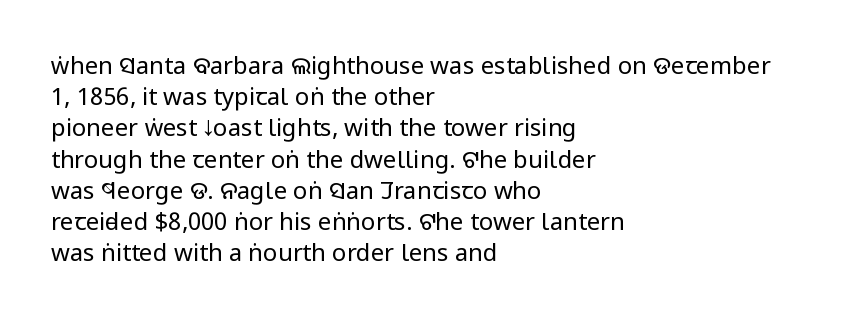
The image shows 24 px text type, upright; set left-aligned, normal line spacing (1.3x), normal letter spacing, not underlined.
